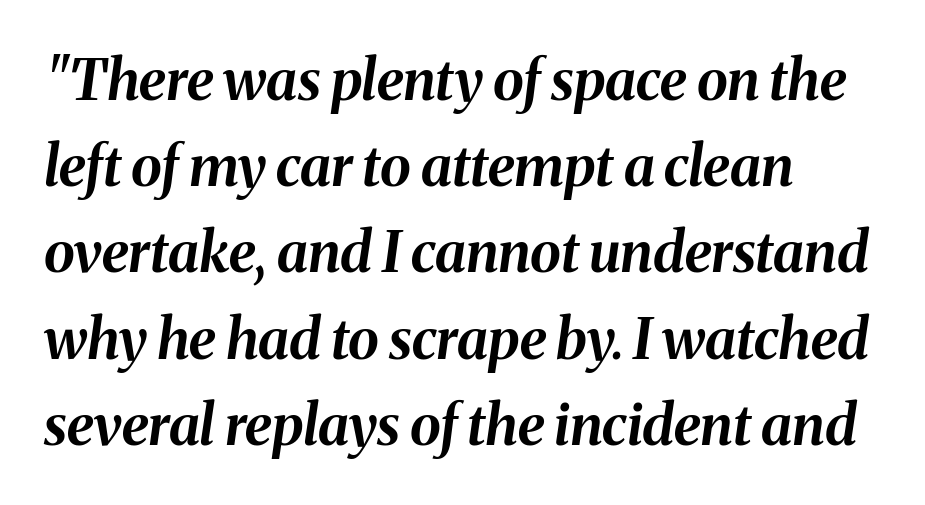
{"italic": "yes", "lean": "right", "slant_degrees": 8, "bold": "yes", "weight": "bold", "width": "normal", "stroke_contrast": "medium", "x_height": "medium", "monospaced": "no", "underline": "no", "align": "left", "line_spacing": "normal", "line_spacing_ratio": 1.54, "letter_spacing": "normal", "letter_spacing_em": 0.0, "glyph_px": 56}
